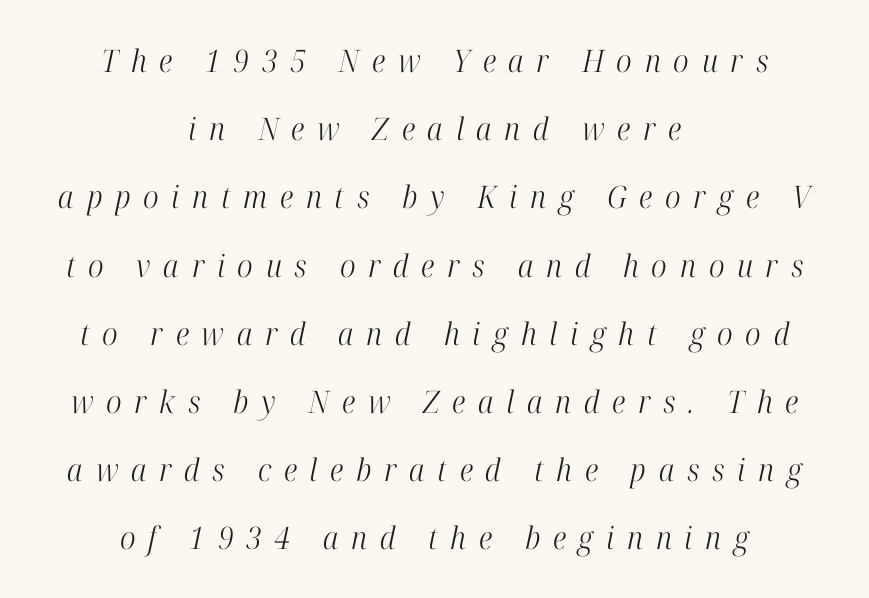
Varying glyph widths throughout — classic text-font behaviour. This rendering features lettering with no underline. When letters slant like this, we call the style italic. No heavy texture on the line: the type isn't bold. What's the leading like? Stretched, with rows far apart.
